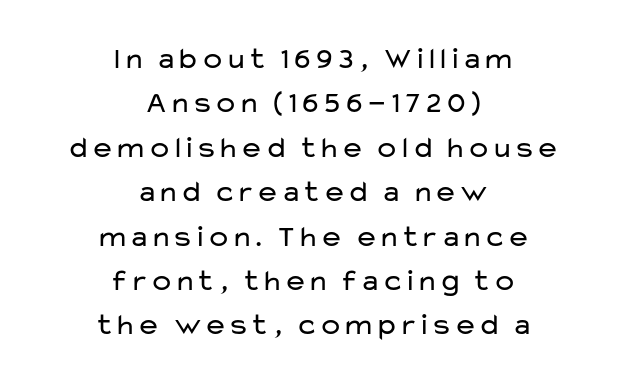
Q: Is the text bold? A: No.
Q: Is the text italic (slanted)? A: No, it is upright.
Q: Is the typeface a serif or a sans-serif typeface? A: Sans-serif.
Q: Is the text underlined? A: No.
Q: How is the paragraph aligned? A: Centered.
Q: Is the spacing between letters normal or unusually wide? A: Normal.
Q: Is the spacing between lines tight, normal or loose? A: Normal.
Q: Width (condensed, normal, or wide)? A: Wide.
Q: Stroke contrast? A: Low.
Q: x-height? A: Medium.
Q: Monospaced? A: No.
